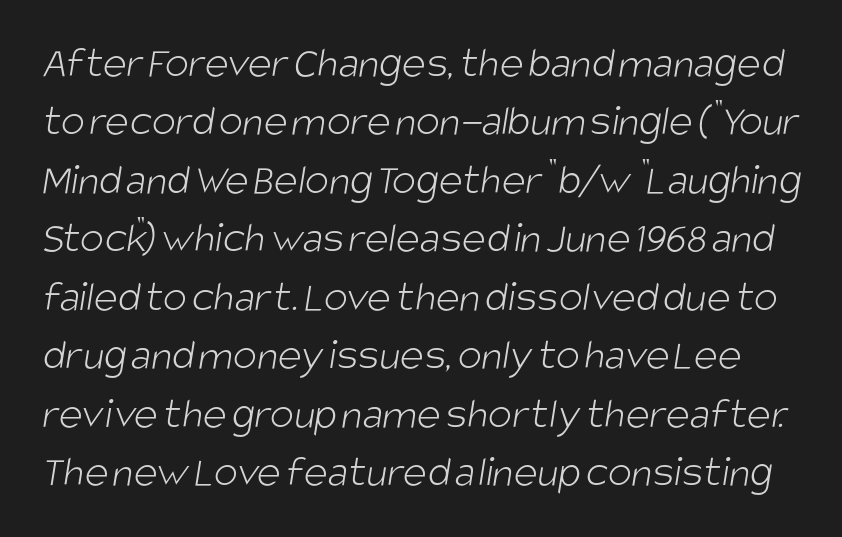
The image shows 45 px light, condensed sans-serif type; set normal line spacing (1.3x), normal letter spacing, not underlined; low stroke contrast and a large x-height.
